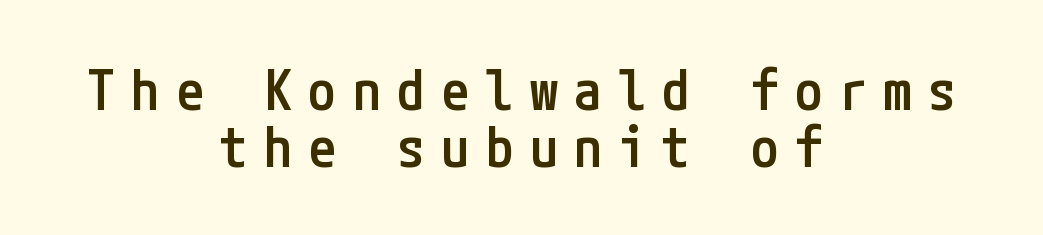
{"serif": "no", "italic": "no", "bold": "semi", "weight": "semibold", "width": "condensed", "stroke_contrast": "low", "x_height": "medium", "underline": "no", "align": "center", "line_spacing": "tight", "line_spacing_ratio": 1.01, "letter_spacing": "wide", "letter_spacing_em": 0.29, "glyph_px": 56}
